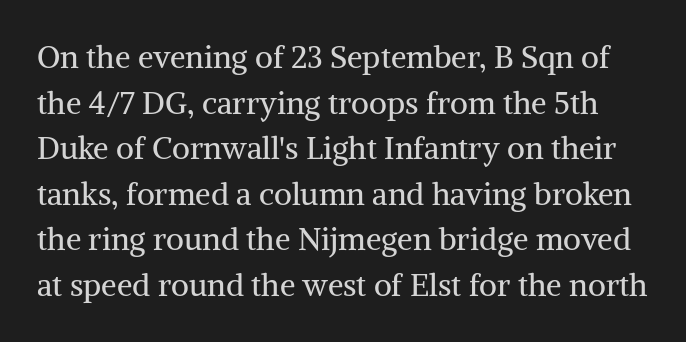
The image shows 31 px regular-weight serif type, upright; set normal line spacing (1.47x), normal letter spacing, not underlined; medium stroke contrast and a medium x-height.
